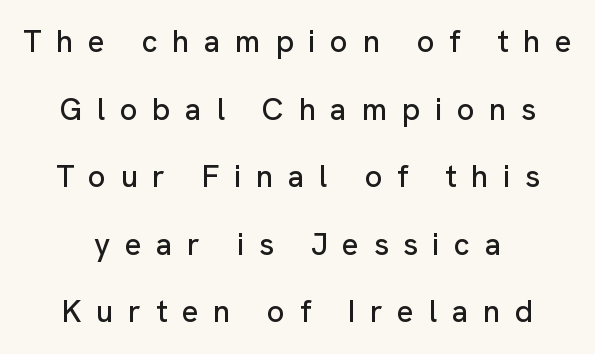
{"serif": "no", "italic": "no", "width": "normal", "stroke_contrast": "low", "x_height": "medium", "monospaced": "no", "underline": "no", "align": "center", "line_spacing": "loose", "line_spacing_ratio": 2.18, "letter_spacing": "wide", "letter_spacing_em": 0.47, "glyph_px": 31}
